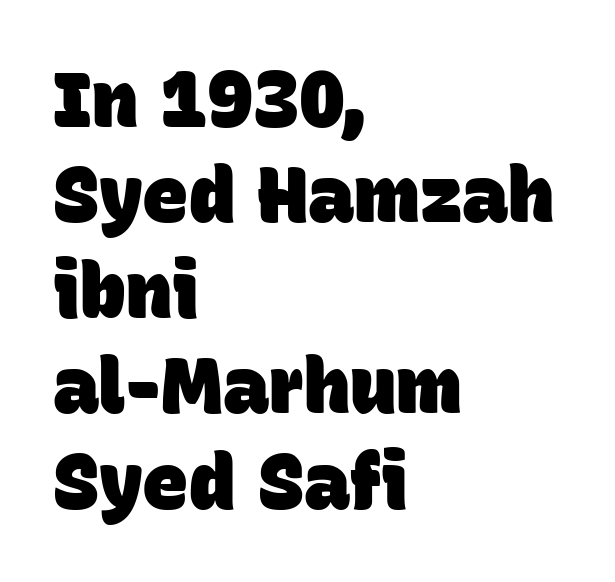
Here the designer chose a conventional face with non-uniform glyph widths. Words appear dense and cohesive because spacing is normal. The paragraph has a hard left edge and a soft right edge. Unmarked baselines from the first word to the last. The rendering shows plain stroke endings on the letterforms — a sans-serif design.
